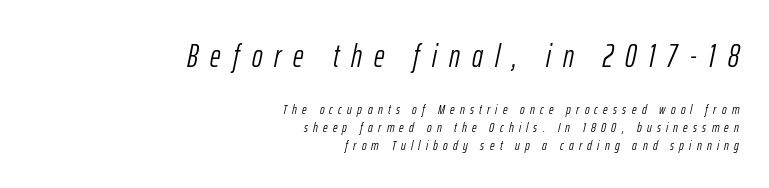
The image shows 32 px light, condensed type, italic (leaning right); set right-aligned, normal line spacing (1.31x), unusually wide letter spacing (+0.38 em), not underlined; the first (top) block is 2.29x larger; low stroke contrast and a medium x-height.
